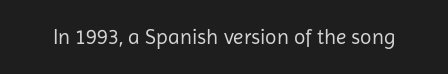
{"italic": "no", "bold": "no", "underline": "no", "letter_spacing": "normal", "letter_spacing_em": 0.0, "glyph_px": 21}
